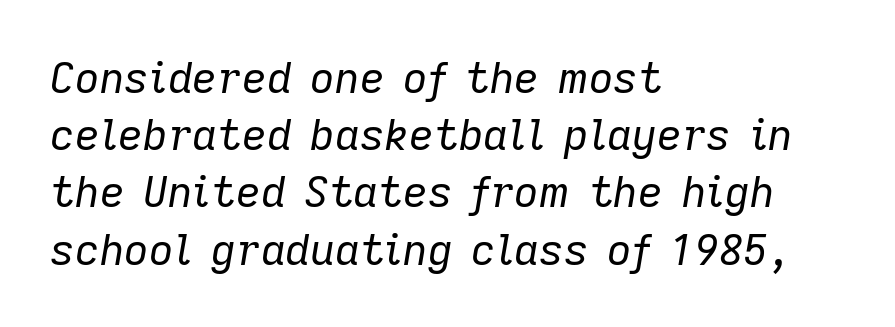
Q: Is the text bold? A: No.
Q: Is the text italic (slanted)? A: Yes, it leans right by about 9 degrees.
Q: Is the text underlined? A: No.
Q: How is the paragraph aligned? A: Left-aligned.
Q: Is the spacing between letters normal or unusually wide? A: Normal.
Q: Is the spacing between lines tight, normal or loose? A: Normal.
Q: Width (condensed, normal, or wide)? A: Normal.
Q: Stroke contrast? A: Low.
Q: x-height? A: Medium.
Q: Monospaced? A: No.
